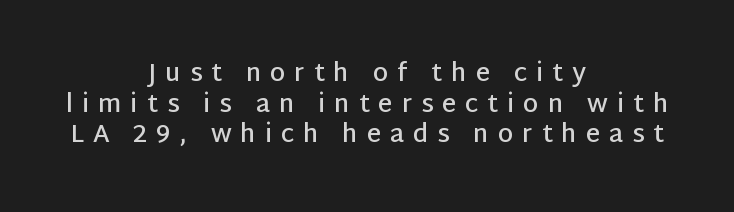
Check under the words: just untouched page. Designer's note — italics off, roman on. Is the block centered? Yes — each line is placed symmetrically about the middle. The font is running at a semibold setting, under full bold. Spacing between characters has been opened up far beyond the box default.
